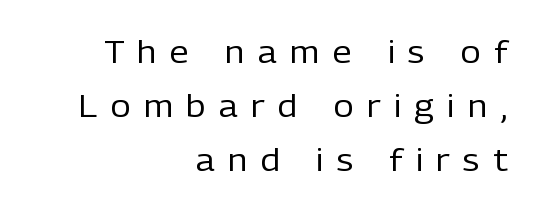
{"serif": "no", "italic": "no", "bold": "no", "weight": "regular", "width": "normal", "stroke_contrast": "low", "x_height": "medium", "monospaced": "no", "underline": "no", "align": "right", "line_spacing_ratio": 1.75, "letter_spacing": "wide", "letter_spacing_em": 0.43, "glyph_px": 31}
